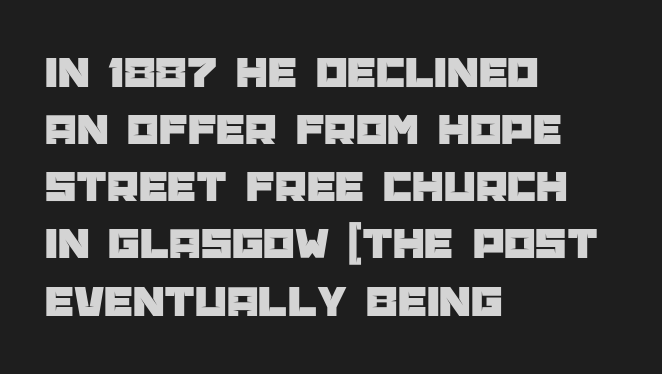
The setting favours the left margin, as ordinary paragraphs usually do. Rows of type keep a routine distance in the vertical direction. Serif or sans? Sans — the stroke terminals are bare. The specimen omits any rule beneath the text block's lines.
